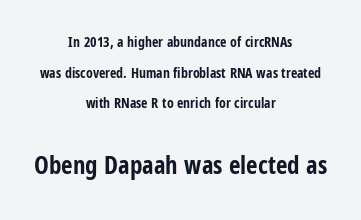
The image shows 25 px bold type, upright; set centered, loose line spacing (2.19x), normal letter spacing, not underlined; the second (bottom) block is 1.79x larger.
